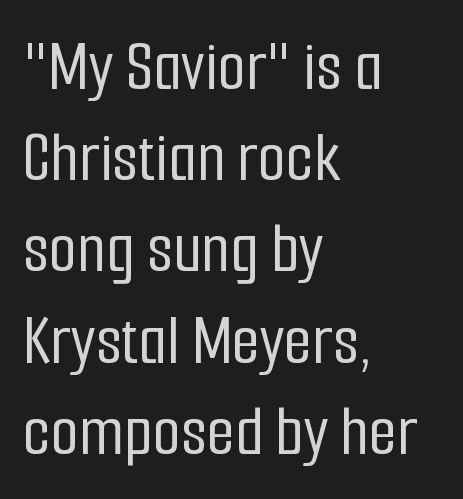
Typographically, this falls in the sans-serif category. A bare baseline throughout the passage. Posture: upright roman. Tracking here is standard; glyphs follow each other at the usual distance. A normal amount of white space separates one row of letters from the next. In CSS terms this would be text-align: left.
